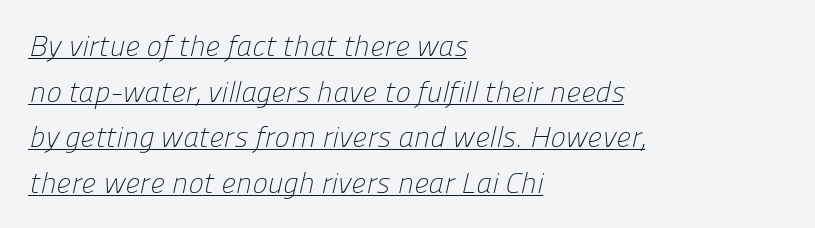
These lines keep a tight, regular rhythm from letter to letter. Notice how the passage keeps a crisp vertical edge on the left only. Looks like someone drew a line under every word here. A sans-serif font was chosen for this passage. The passage shown stacks its lines at a standard gap.
